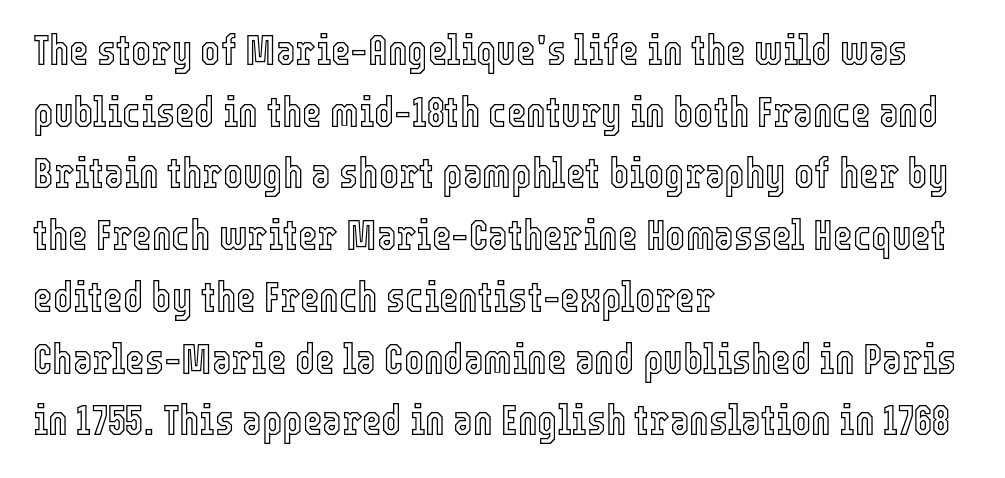
{"italic": "no", "width": "condensed", "x_height": "medium", "monospaced": "no", "underline": "no", "align": "left", "line_spacing": "normal", "line_spacing_ratio": 1.47, "letter_spacing": "normal", "letter_spacing_em": 0.0, "glyph_px": 42}
